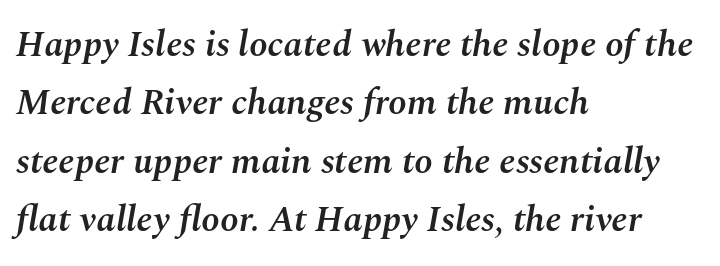
Q: Is the text bold? A: Semi-bold.
Q: Is the text italic (slanted)? A: Yes, it leans right by about 10 degrees.
Q: Is the text underlined? A: No.
Q: How is the paragraph aligned? A: Left-aligned.
Q: Is the spacing between letters normal or unusually wide? A: Normal.
Q: Is the spacing between lines tight, normal or loose? A: Normal.
Q: Width (condensed, normal, or wide)? A: Normal.
Q: Stroke contrast? A: Medium.
Q: x-height? A: Medium.
Q: Monospaced? A: No.
